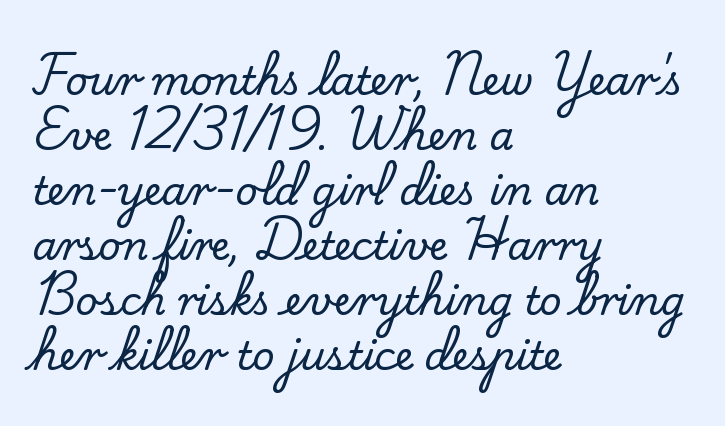
{"serif": "yes", "width": "normal", "stroke_contrast": "low", "x_height": "small", "monospaced": "no", "underline": "no", "align": "left", "line_spacing": "normal", "line_spacing_ratio": 1.41, "letter_spacing": "normal", "letter_spacing_em": 0.0, "glyph_px": 39}
